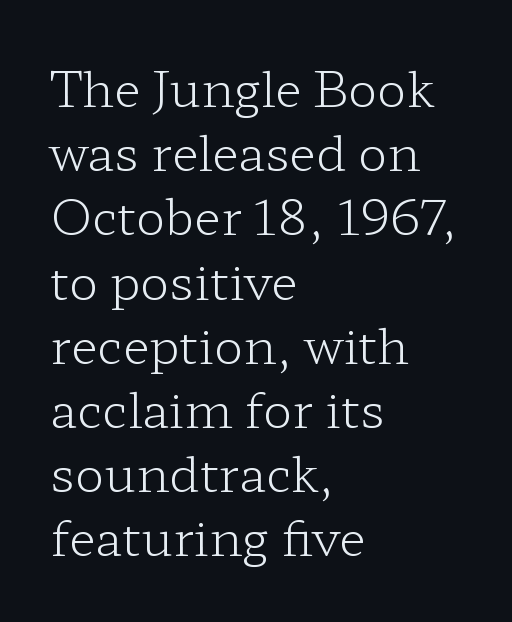
The image shows 49 px light, wide serif type, upright; set left-aligned, normal line spacing (1.31x), normal letter spacing, not underlined; low stroke contrast and a medium x-height.
